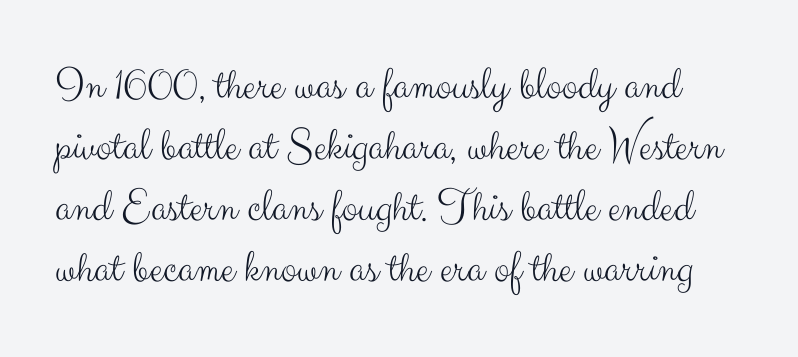
Q: Is the text bold? A: No.
Q: Is the text italic (slanted)? A: Yes.
Q: Is the typeface a serif or a sans-serif typeface? A: Sans-serif.
Q: Is the text underlined? A: No.
Q: Is the spacing between letters normal or unusually wide? A: Normal.
Q: Is the spacing between lines tight, normal or loose? A: Normal.
Q: Width (condensed, normal, or wide)? A: Normal.
Q: Stroke contrast? A: Medium.
Q: x-height? A: Small.
Q: Monospaced? A: No.
